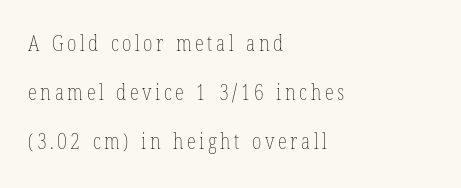
{"italic": "no", "bold": "no", "underline": "no", "align": "left", "line_spacing": "loose", "line_spacing_ratio": 2.33, "glyph_px": 21}
